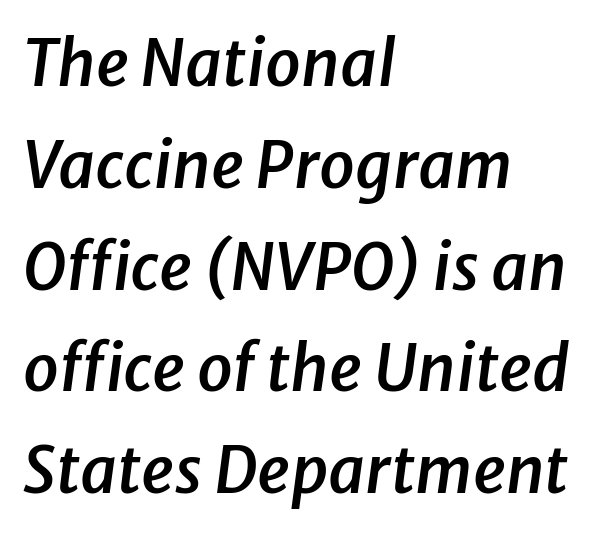
Q: Is the text bold? A: Semi-bold.
Q: Is the text italic (slanted)? A: Yes, it leans right by about 8 degrees.
Q: Is the text underlined? A: No.
Q: How is the paragraph aligned? A: Left-aligned.
Q: Is the spacing between letters normal or unusually wide? A: Normal.
Q: Is the spacing between lines tight, normal or loose? A: Normal.
Q: Width (condensed, normal, or wide)? A: Normal.
Q: Stroke contrast? A: Low.
Q: x-height? A: Medium.
Q: Monospaced? A: No.
